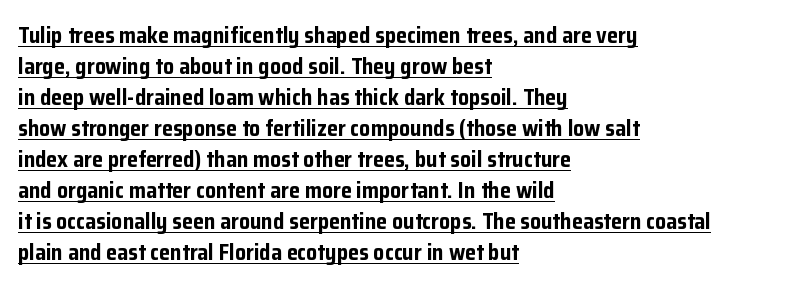
The image shows 22 px bold type, upright; set left-aligned, normal line spacing (1.41x), normal letter spacing, underlined.
